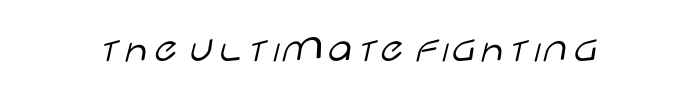
The image shows 43 px light, wide sans-serif type; set normal letter spacing, not underlined; low stroke contrast and a large x-height.
